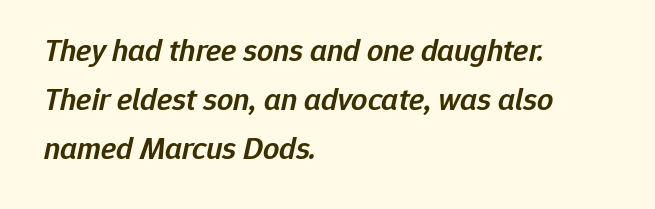
The image shows 32 px semibold type, italic (leaning right); set left-aligned, normal line spacing (1.53x), normal letter spacing, not underlined; low stroke contrast and a medium x-height.
